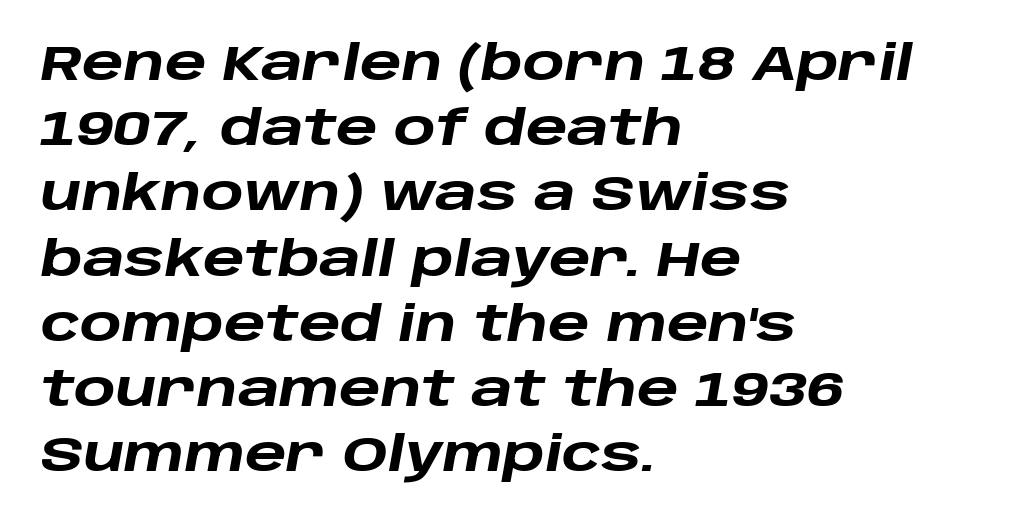
{"italic": "yes", "lean": "right", "slant_degrees": 10, "bold": "yes", "weight": "heavy", "width": "wide", "stroke_contrast": "low", "x_height": "large", "monospaced": "no", "underline": "no", "align": "left", "line_spacing": "normal", "line_spacing_ratio": 1.33, "letter_spacing": "normal", "letter_spacing_em": 0.0, "glyph_px": 49}
